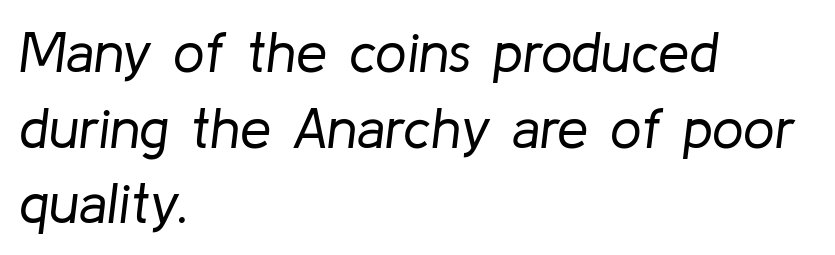
Q: Is the text bold? A: No.
Q: Is the text italic (slanted)? A: Yes, it leans right by about 8 degrees.
Q: Is the text underlined? A: No.
Q: How is the paragraph aligned? A: Left-aligned.
Q: Is the spacing between letters normal or unusually wide? A: Normal.
Q: Is the spacing between lines tight, normal or loose? A: Normal.
Q: Width (condensed, normal, or wide)? A: Normal.
Q: Stroke contrast? A: Low.
Q: x-height? A: Medium.
Q: Monospaced? A: No.
